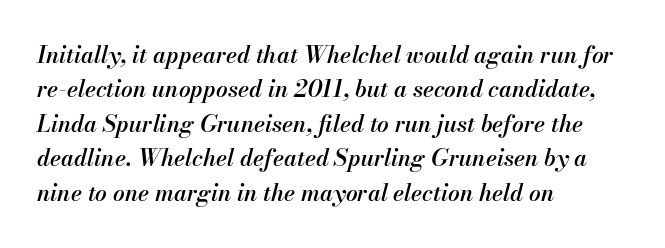
Q: Is the text bold? A: Semi-bold.
Q: Is the text italic (slanted)? A: Yes, it leans right by about 13 degrees.
Q: Is the text underlined? A: No.
Q: How is the paragraph aligned? A: Left-aligned.
Q: Is the spacing between letters normal or unusually wide? A: Normal.
Q: Is the spacing between lines tight, normal or loose? A: Normal.
